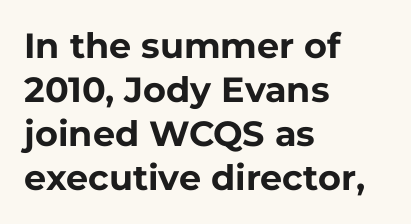
Q: Is the text bold? A: Yes.
Q: Is the text italic (slanted)? A: No, it is upright.
Q: Is the typeface a serif or a sans-serif typeface? A: Sans-serif.
Q: Is the text underlined? A: No.
Q: How is the paragraph aligned? A: Left-aligned.
Q: Is the spacing between letters normal or unusually wide? A: Normal.
Q: Is the spacing between lines tight, normal or loose? A: Normal.
Q: Width (condensed, normal, or wide)? A: Normal.
Q: Stroke contrast? A: Low.
Q: x-height? A: Medium.
Q: Monospaced? A: No.
